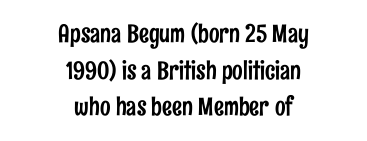
Q: Is the text italic (slanted)? A: No, it is upright.
Q: Is the text underlined? A: No.
Q: How is the paragraph aligned? A: Centered.
Q: Is the spacing between letters normal or unusually wide? A: Normal.
Q: Is the spacing between lines tight, normal or loose? A: Normal.
